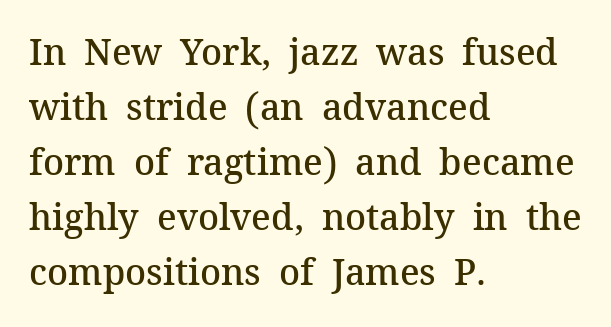
How would I describe the line gaps? Plain and ordinary. Rule under the text: the space is simply empty. The rendering shows small feet on the letterforms — a serif design. All the whitespace from short lines collects on the right. A typesetter would call this zero additional tracking.
